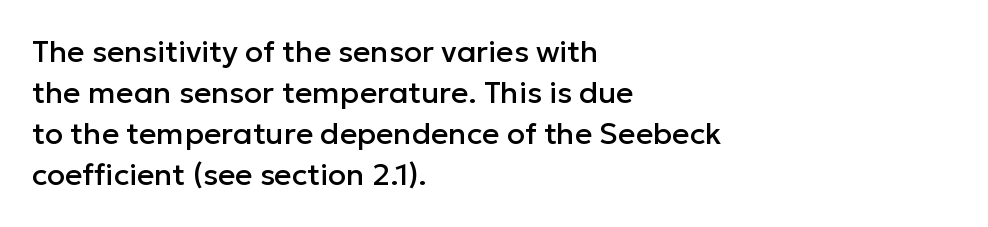
The image shows 30 px sans-serif type, upright; set left-aligned, normal line spacing (1.37x), normal letter spacing, not underlined; low stroke contrast and a medium x-height.
